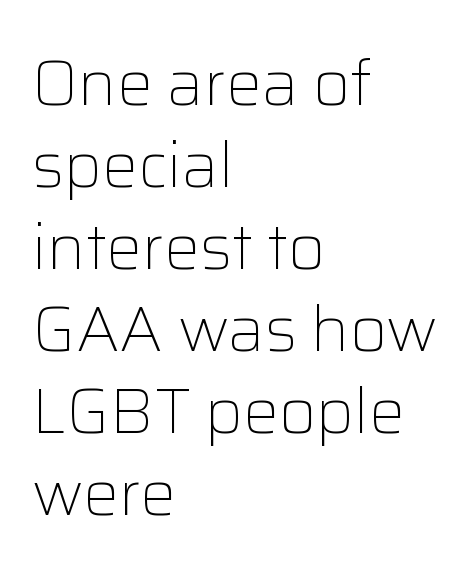
Q: Is the text bold? A: No.
Q: Is the text italic (slanted)? A: No, it is upright.
Q: Is the typeface a serif or a sans-serif typeface? A: Sans-serif.
Q: Is the text underlined? A: No.
Q: How is the paragraph aligned? A: Left-aligned.
Q: Is the spacing between letters normal or unusually wide? A: Normal.
Q: Is the spacing between lines tight, normal or loose? A: Normal.
Q: Width (condensed, normal, or wide)? A: Normal.
Q: Stroke contrast? A: Low.
Q: x-height? A: Medium.
Q: Monospaced? A: No.
